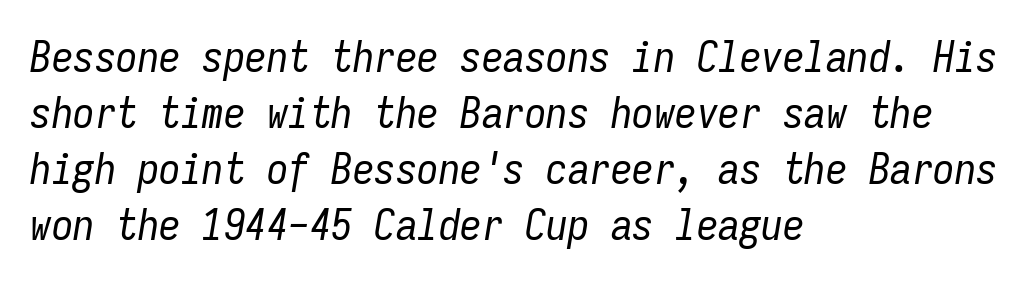
Each letter, wide or thin by design, is forced into the same width here. Leftover space on each line is placed entirely after the last word. Beneath every word, the page is bare. This is oblique type, the kind used for emphasis or titles. These lines sit exactly where default settings would place them. The strokes carry an ordinary text weight at most.
